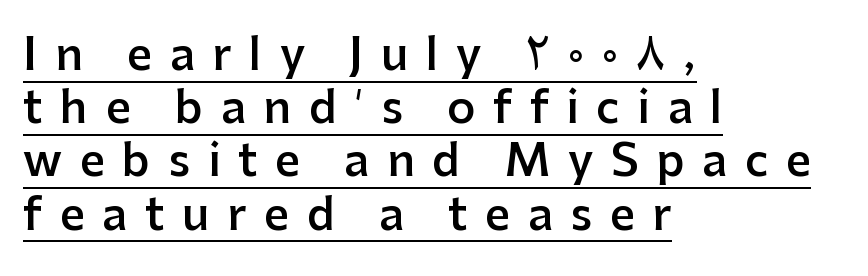
Q: Is the text bold? A: Semi-bold.
Q: Is the text italic (slanted)? A: No, it is upright.
Q: Is the typeface a serif or a sans-serif typeface? A: Sans-serif.
Q: Is the text underlined? A: Yes.
Q: How is the paragraph aligned? A: Left-aligned.
Q: Is the spacing between letters normal or unusually wide? A: Unusually wide.
Q: Width (condensed, normal, or wide)? A: Normal.
Q: Stroke contrast? A: Low.
Q: x-height? A: Medium.
Q: Monospaced? A: No.
